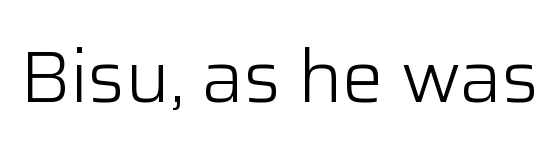
Characters follow at the spacing the type designer built in. Descenders are the only things crossing below the line. The axis of the letterforms is exactly vertical. In terms of letterform style, serifs are entirely absent.
